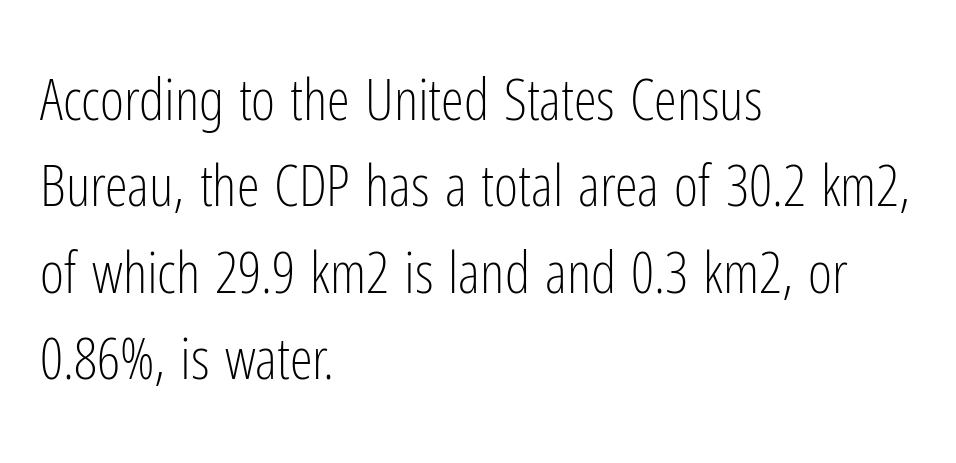
{"serif": "no", "italic": "no", "bold": "no", "weight": "light", "width": "condensed", "stroke_contrast": "low", "x_height": "medium", "monospaced": "no", "underline": "no", "align": "left", "line_spacing": "normal", "line_spacing_ratio": 1.49, "letter_spacing": "normal", "letter_spacing_em": 0.0, "glyph_px": 58}
